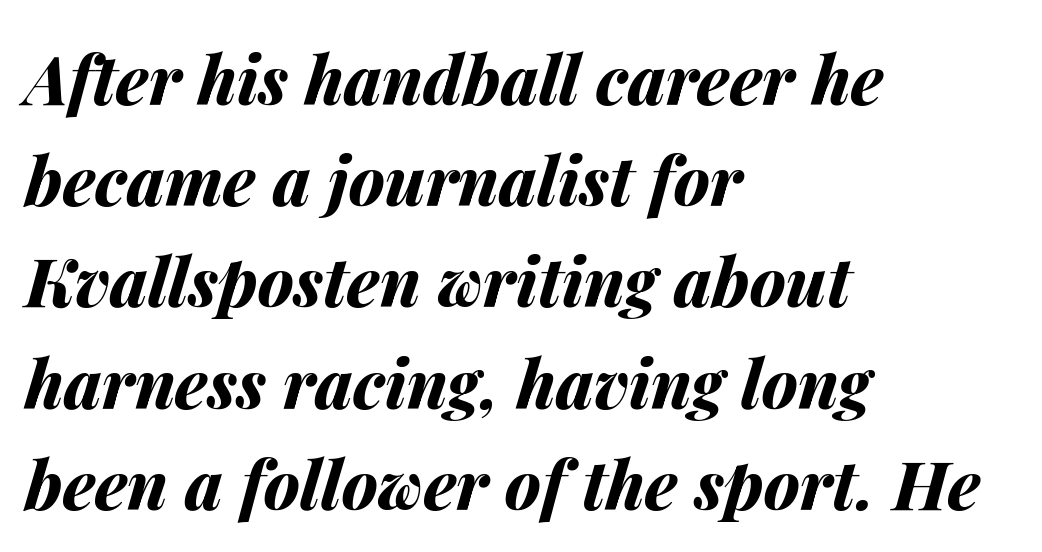
Q: Is the text bold? A: Yes.
Q: Is the text italic (slanted)? A: Yes, it leans right by about 14 degrees.
Q: Is the text underlined? A: No.
Q: How is the paragraph aligned? A: Left-aligned.
Q: Is the spacing between letters normal or unusually wide? A: Normal.
Q: Is the spacing between lines tight, normal or loose? A: Normal.
Q: Width (condensed, normal, or wide)? A: Normal.
Q: Stroke contrast? A: Medium.
Q: x-height? A: Medium.
Q: Monospaced? A: No.
